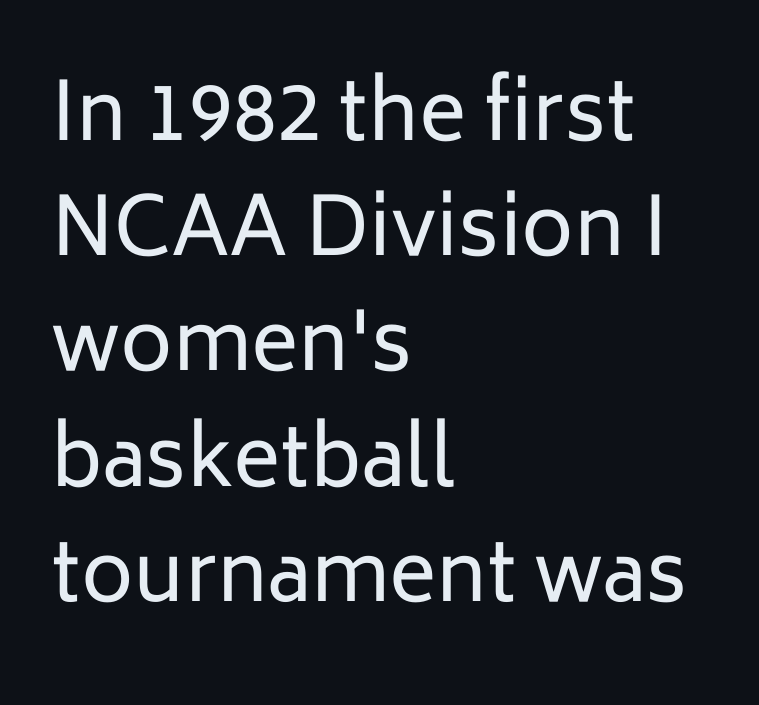
The image shows 80 px regular-weight sans-serif type, upright; set left-aligned, normal line spacing (1.44x), normal letter spacing, not underlined; low stroke contrast and a medium x-height.
